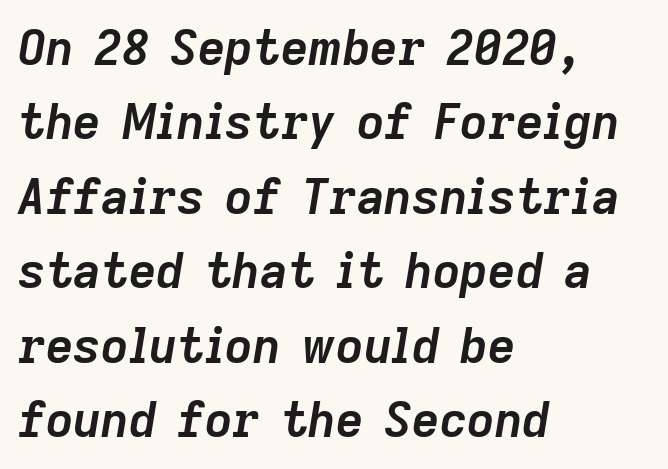
Q: Is the text bold? A: Yes.
Q: Is the text italic (slanted)? A: Yes, it leans right by about 9 degrees.
Q: Is the text underlined? A: No.
Q: How is the paragraph aligned? A: Left-aligned.
Q: Is the spacing between letters normal or unusually wide? A: Normal.
Q: Is the spacing between lines tight, normal or loose? A: Normal.
Q: Width (condensed, normal, or wide)? A: Normal.
Q: Stroke contrast? A: Low.
Q: x-height? A: Medium.
Q: Monospaced? A: No.
